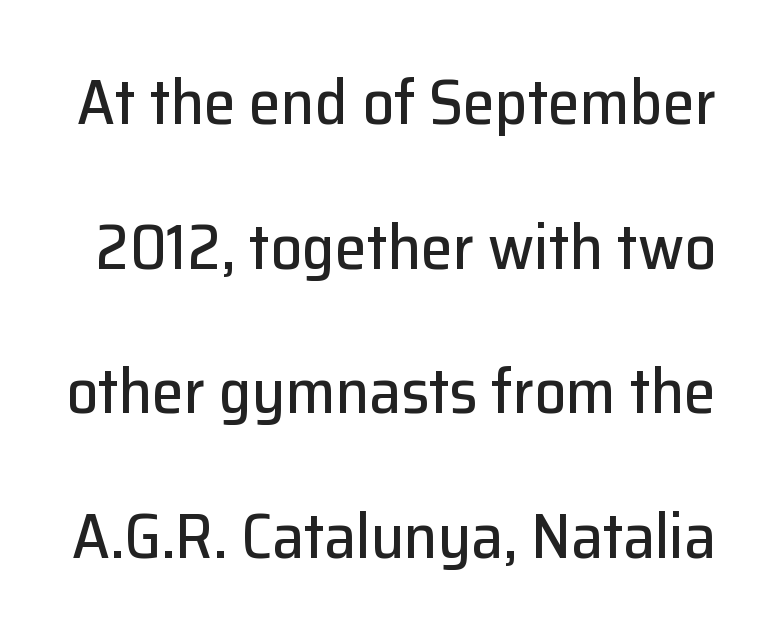
The image shows 64 px sans-serif type, upright; set loose line spacing (2.26x), normal letter spacing, not underlined; low stroke contrast and a medium x-height.
